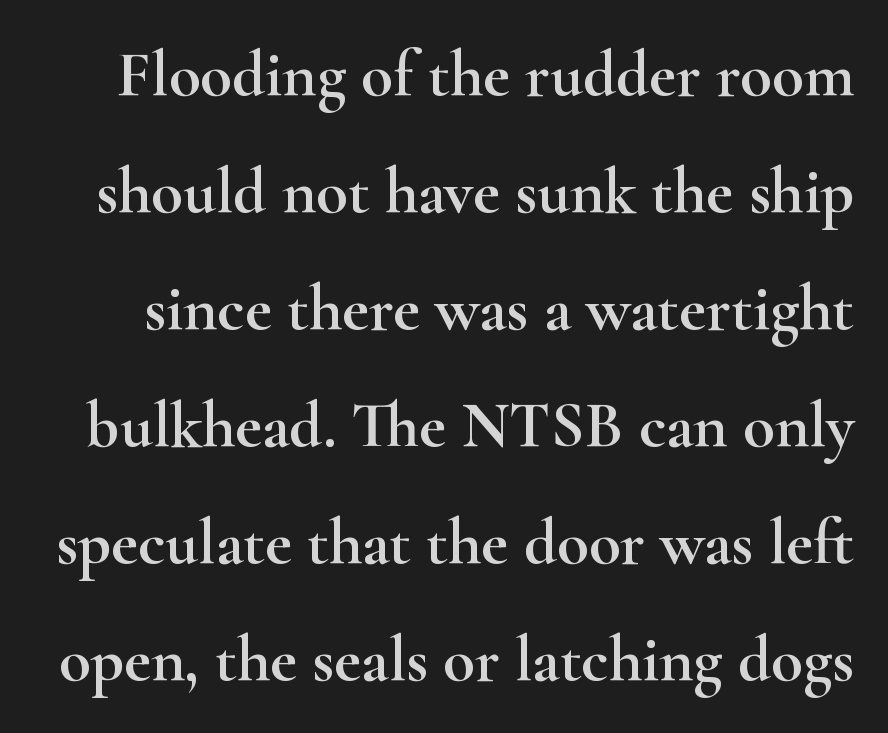
The image shows 65 px wide serif type, upright; set line spacing 1.8x, normal letter spacing, not underlined; high stroke contrast and a small x-height.
